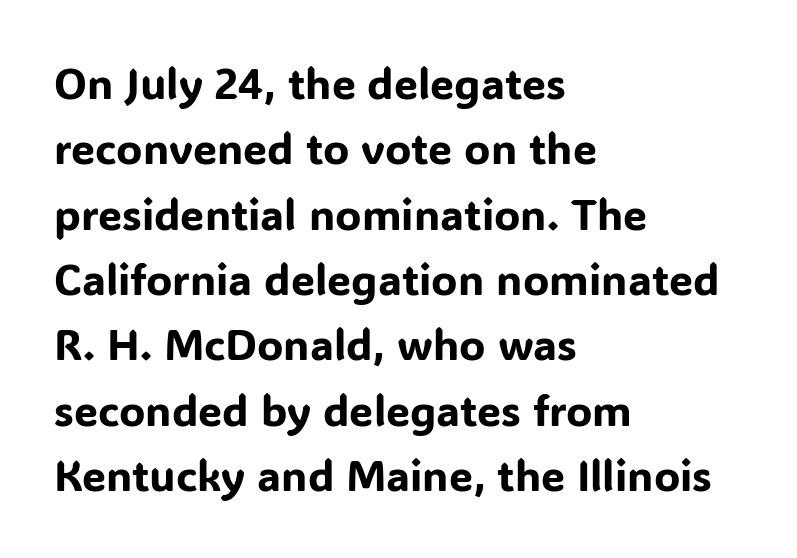
{"serif": "no", "italic": "no", "width": "normal", "stroke_contrast": "low", "x_height": "medium", "monospaced": "no", "underline": "no", "align": "left", "line_spacing": "normal", "line_spacing_ratio": 1.52, "letter_spacing": "normal", "letter_spacing_em": 0.0, "glyph_px": 43}
